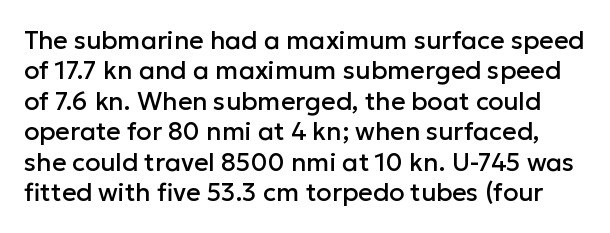
Q: Is the text italic (slanted)? A: No, it is upright.
Q: Is the text underlined? A: No.
Q: Is the spacing between letters normal or unusually wide? A: Normal.
